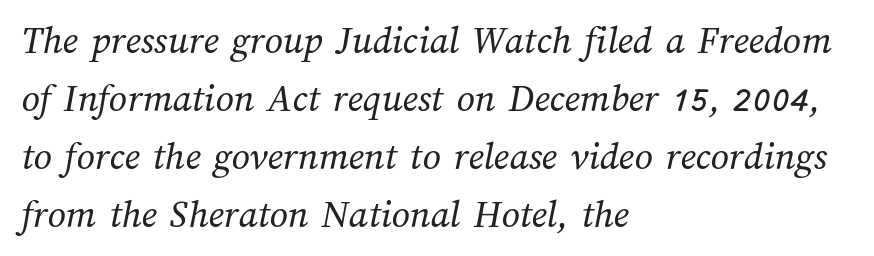
Q: Is the text bold? A: No.
Q: Is the text underlined? A: No.
Q: How is the paragraph aligned? A: Left-aligned.
Q: Is the spacing between letters normal or unusually wide? A: Normal.
Q: Is the spacing between lines tight, normal or loose? A: Normal.
Q: Width (condensed, normal, or wide)? A: Normal.
Q: Stroke contrast? A: Medium.
Q: x-height? A: Medium.
Q: Monospaced? A: No.
